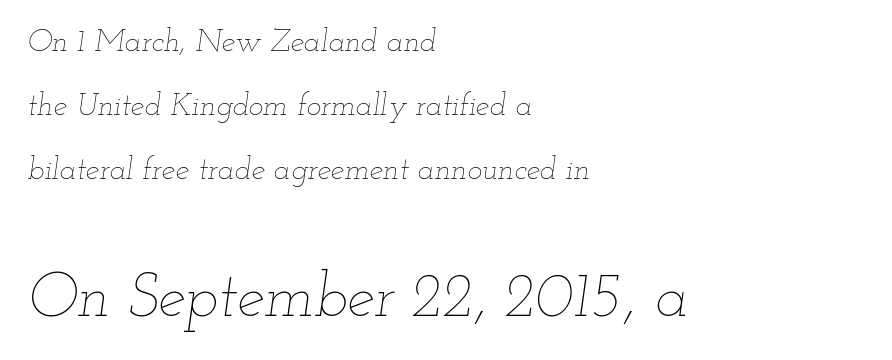
Q: Is the text bold? A: No.
Q: Is the text italic (slanted)? A: Yes, it leans right by about 12 degrees.
Q: Is the text underlined? A: No.
Q: How is the paragraph aligned? A: Left-aligned.
Q: Is the spacing between letters normal or unusually wide? A: Normal.
Q: Is the spacing between lines tight, normal or loose? A: Loose.
Q: Which block of text is set in a larger size, the first (top) or the second (bottom)? A: The second (bottom) one.
Q: Width (condensed, normal, or wide)? A: Wide.
Q: Stroke contrast? A: Low.
Q: x-height? A: Small.
Q: Monospaced? A: No.
